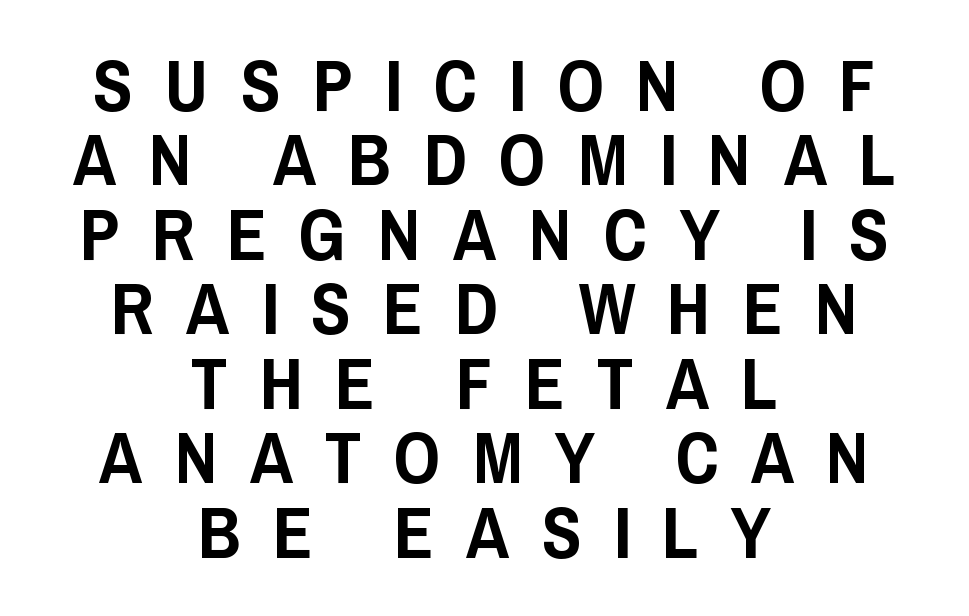
To sum up the face: it is a sans, with no serifs. Underline: absent. No italicization has been applied; the sample stays upright. The space between consecutive lines is stingy. Spacing verdict: proportional, widths tailored to each character.
